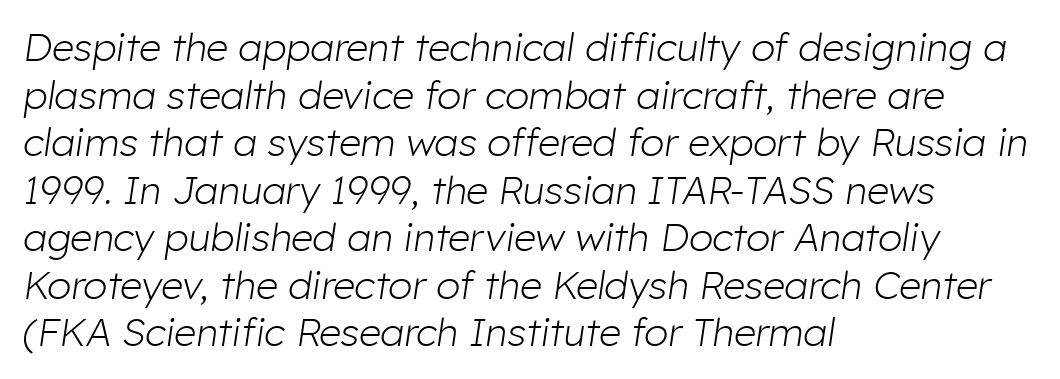
The type is set solid horizontally, with unmodified tracking. Observe the lean: these are italic letterforms. Reading down the block, your eye returns to a fixed left position each line. The letters advance in unequal steps, a hallmark of proportional type.
